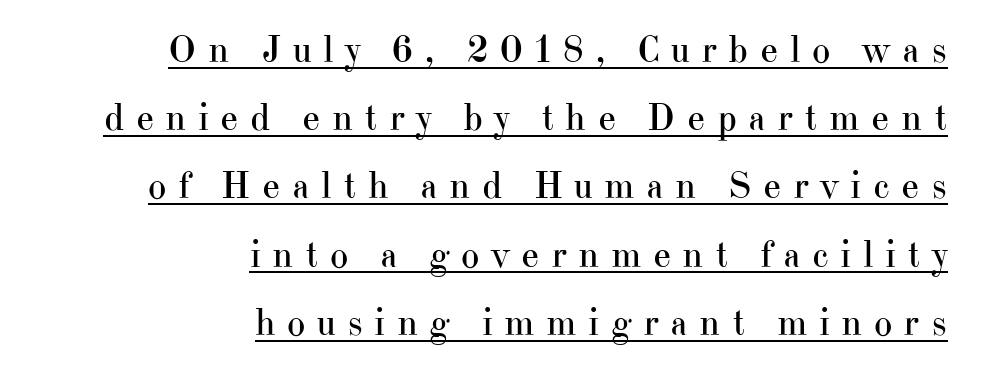
The image shows 39 px regular-weight serif type, upright; set right-aligned, line spacing 1.75x, unusually wide letter spacing (+0.29 em), underlined; high stroke contrast and a small x-height.
